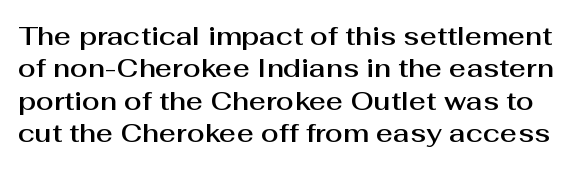
Just letters on the line, the space beneath them empty. Default kerning and tracking; the words read as compact shapes. These lines sit exactly where default settings would place them. This sample uses an upright cut, with every glyph sitting square on the baseline.
